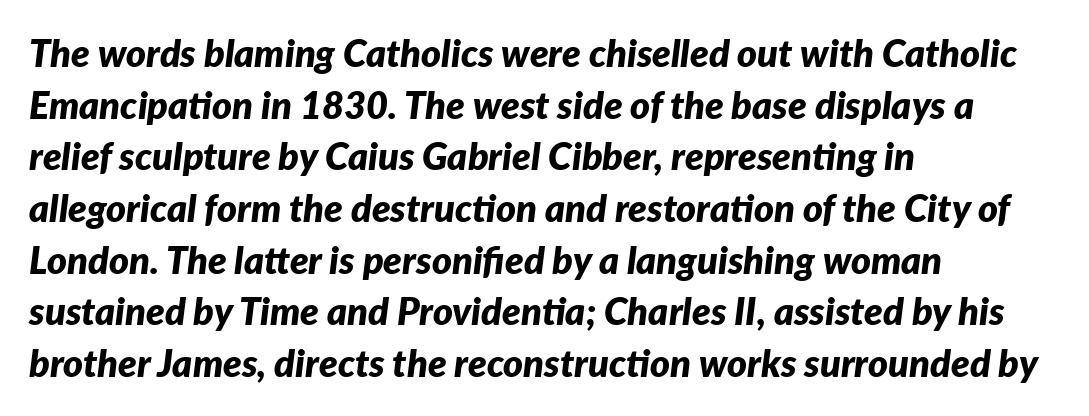
The image shows 38 px bold type, italic (leaning right); set left-aligned, normal line spacing (1.36x), normal letter spacing, not underlined; low stroke contrast and a medium x-height.
